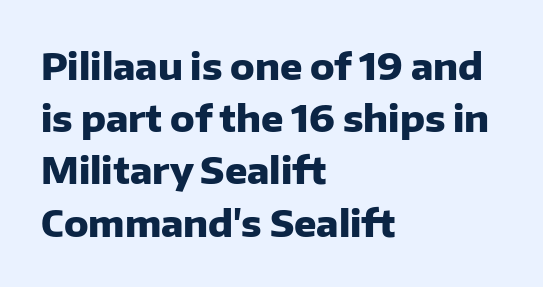
The image shows 37 px heavy sans-serif type, upright; set left-aligned, normal line spacing (1.41x), normal letter spacing, not underlined; low stroke contrast and a medium x-height.
